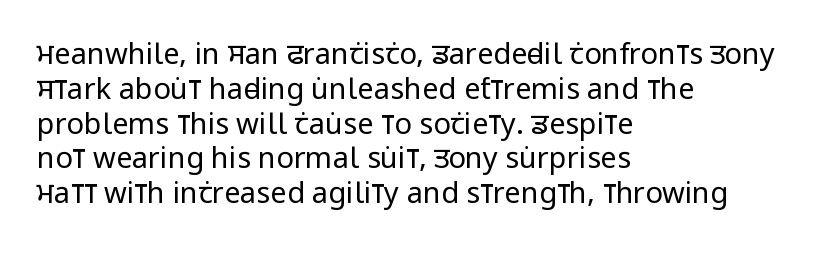
No word sits above an underline. Weight: not bold — regular or lighter. Quick note: not italic, upright. A student would call this left alignment; a typographer would say flush left, rag right. A typesetter would call this proportional, since set widths differ per character.
